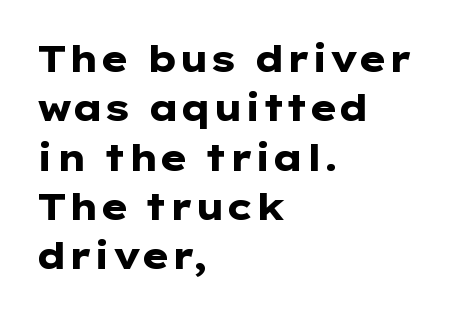
{"serif": "no", "italic": "no", "bold": "yes", "weight": "heavy", "width": "wide", "stroke_contrast": "low", "x_height": "medium", "monospaced": "no", "underline": "no", "align": "left", "line_spacing": "normal", "line_spacing_ratio": 1.37, "letter_spacing": "normal", "letter_spacing_em": 0.0, "glyph_px": 36}
